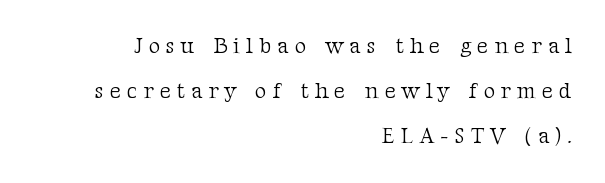
Q: Is the text bold? A: No.
Q: Is the text italic (slanted)? A: No, it is upright.
Q: Is the text underlined? A: No.
Q: How is the paragraph aligned? A: Right-aligned.
Q: Is the spacing between letters normal or unusually wide? A: Unusually wide.
Q: Is the spacing between lines tight, normal or loose? A: Loose.
